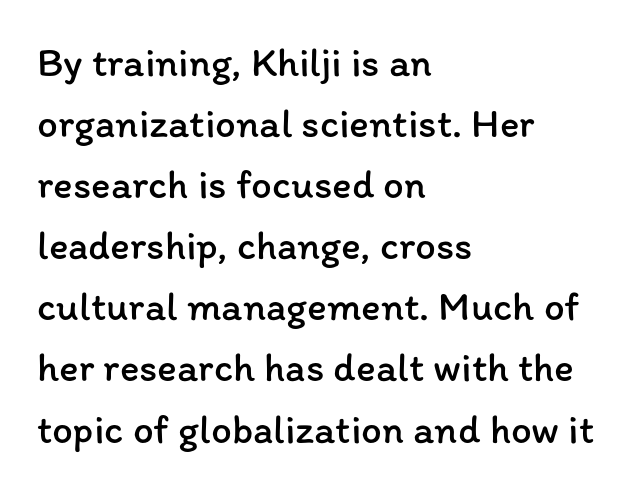
Q: Is the text bold? A: No.
Q: Is the text italic (slanted)? A: No, it is upright.
Q: Is the text underlined? A: No.
Q: How is the paragraph aligned? A: Left-aligned.
Q: Is the spacing between letters normal or unusually wide? A: Normal.
Q: Is the spacing between lines tight, normal or loose? A: Normal.
Q: Width (condensed, normal, or wide)? A: Normal.
Q: Stroke contrast? A: Low.
Q: x-height? A: Medium.
Q: Monospaced? A: No.
